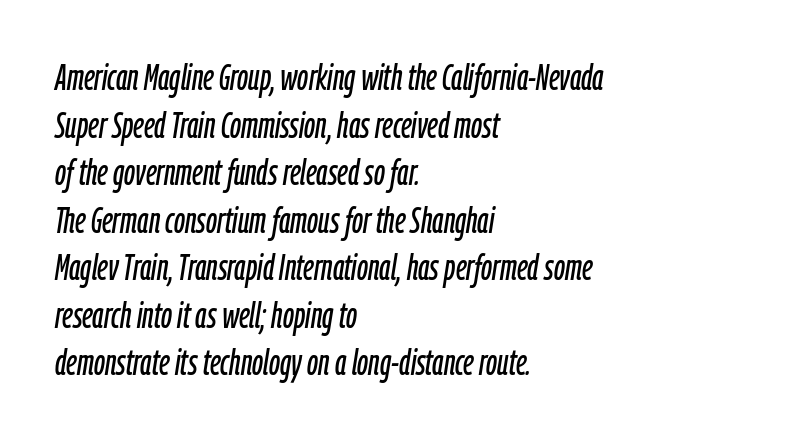
Q: Is the text italic (slanted)? A: Yes, it leans right by about 9 degrees.
Q: Is the text underlined? A: No.
Q: How is the paragraph aligned? A: Left-aligned.
Q: Is the spacing between letters normal or unusually wide? A: Normal.
Q: Is the spacing between lines tight, normal or loose? A: Normal.
Q: Width (condensed, normal, or wide)? A: Condensed.
Q: Stroke contrast? A: Low.
Q: x-height? A: Medium.
Q: Monospaced? A: No.
